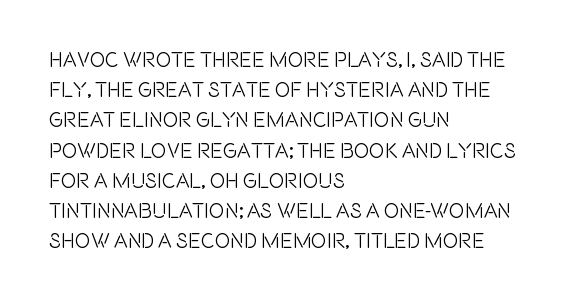
Q: Is the text italic (slanted)? A: No, it is upright.
Q: Is the text underlined? A: No.
Q: How is the paragraph aligned? A: Left-aligned.
Q: Is the spacing between letters normal or unusually wide? A: Normal.
Q: Is the spacing between lines tight, normal or loose? A: Normal.
